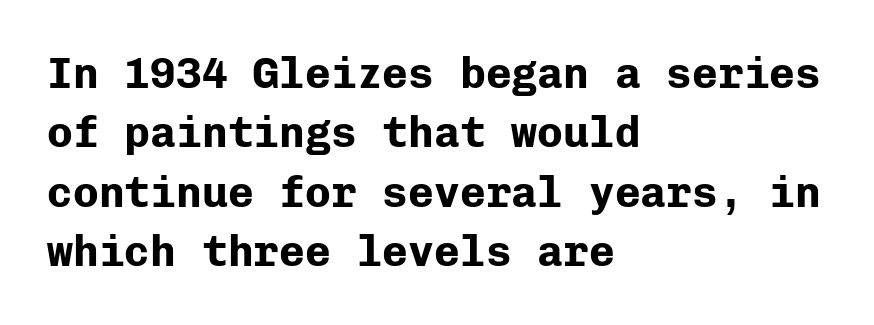
The image shows 43 px bold sans-serif type, upright, monospaced; set left-aligned, normal line spacing (1.38x), normal letter spacing, not underlined; low stroke contrast and a medium x-height.
